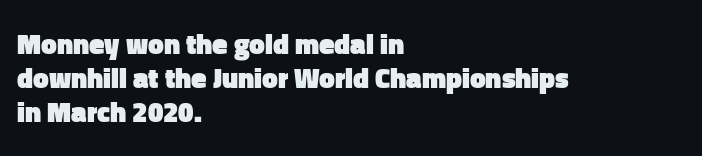
{"serif": "no", "italic": "no", "bold": "yes", "weight": "heavy", "width": "normal", "stroke_contrast": "low", "x_height": "medium", "monospaced": "no", "underline": "no", "align": "left", "line_spacing_ratio": 1.22, "letter_spacing": "normal", "letter_spacing_em": 0.0, "glyph_px": 28}
